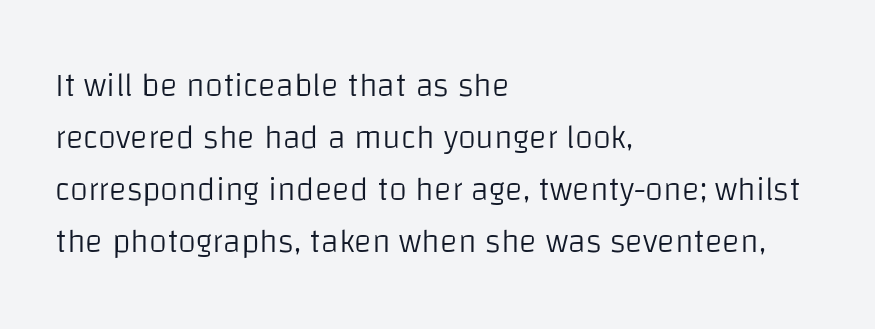
Q: Is the text bold? A: No.
Q: Is the text italic (slanted)? A: No, it is upright.
Q: Is the typeface a serif or a sans-serif typeface? A: Sans-serif.
Q: Is the text underlined? A: No.
Q: How is the paragraph aligned? A: Left-aligned.
Q: Is the spacing between letters normal or unusually wide? A: Normal.
Q: Is the spacing between lines tight, normal or loose? A: Normal.
Q: Width (condensed, normal, or wide)? A: Normal.
Q: Stroke contrast? A: Low.
Q: x-height? A: Large.
Q: Monospaced? A: No.
